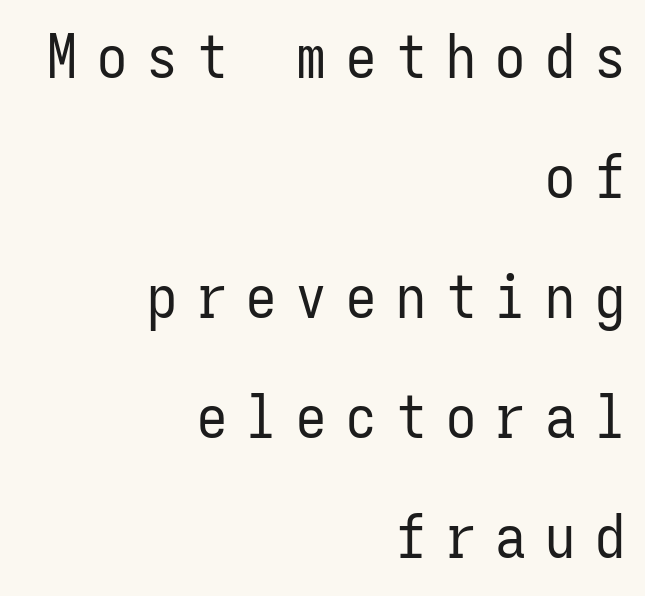
{"serif": "no", "italic": "no", "bold": "no", "weight": "regular", "width": "condensed", "stroke_contrast": "low", "x_height": "medium", "monospaced": "yes", "underline": "no", "align": "right", "line_spacing": "loose", "line_spacing_ratio": 2.0, "letter_spacing": "wide", "letter_spacing_em": 0.33, "glyph_px": 60}
